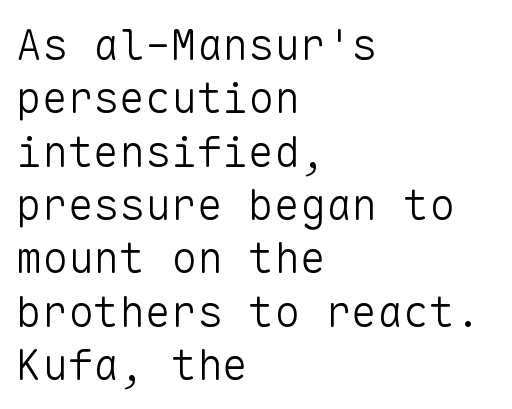
{"serif": "no", "italic": "no", "bold": "no", "weight": "light", "width": "normal", "stroke_contrast": "low", "x_height": "medium", "monospaced": "yes", "underline": "no", "align": "left", "line_spacing_ratio": 1.24, "letter_spacing": "normal", "letter_spacing_em": 0.0, "glyph_px": 43}
